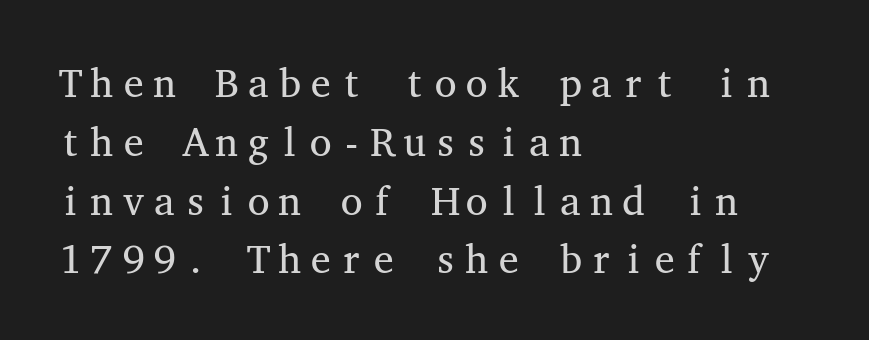
The image shows 40 px regular-weight, wide serif type, upright, monospaced; set left-aligned, normal line spacing (1.47x), normal letter spacing, not underlined; medium stroke contrast and a medium x-height.
